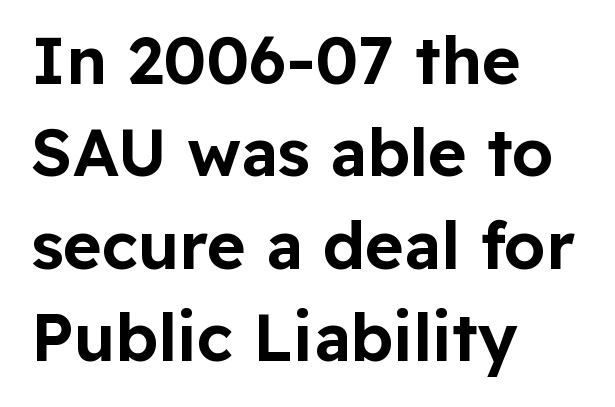
The image shows 66 px sans-serif type, upright; set left-aligned, normal line spacing (1.4x), normal letter spacing, not underlined; low stroke contrast and a medium x-height.
